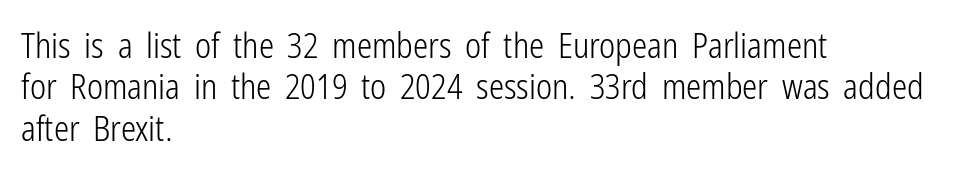
Do the letters lean? They stand straight. Is this a sans? Yes — the strokes have no serifs. Only glyphs here, with clear space below each row. Think of a printed novel: that variable character pitch is what you see here. A quiet, ordinary-to-light weight characterises the typeface. The passage is arranged the way most books set body copy — flush left.
